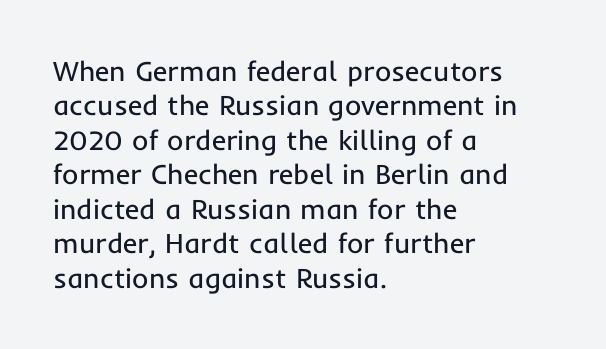
The image shows 28 px regular-weight sans-serif type, upright; set left-aligned, line spacing 1.23x, normal letter spacing, not underlined; low stroke contrast and a medium x-height.
